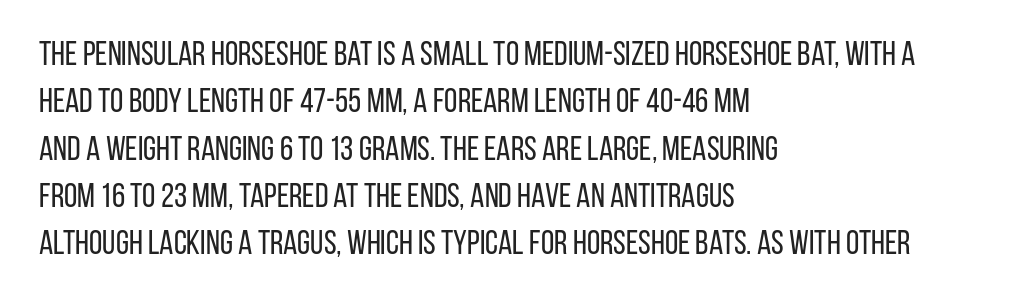
Q: Is the text bold? A: No.
Q: Is the text italic (slanted)? A: No, it is upright.
Q: Is the typeface a serif or a sans-serif typeface? A: Sans-serif.
Q: Is the text underlined? A: No.
Q: How is the paragraph aligned? A: Left-aligned.
Q: Is the spacing between letters normal or unusually wide? A: Normal.
Q: Is the spacing between lines tight, normal or loose? A: Normal.
Q: Width (condensed, normal, or wide)? A: Condensed.
Q: Stroke contrast? A: Low.
Q: x-height? A: Large.
Q: Monospaced? A: No.
